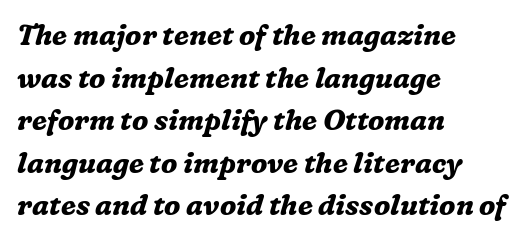
The glyphs have the mass of a bold cut. Interline gaps are of average width in this sample. The face used here is proportionally spaced, like ordinary book or web type. The rendering applies a slant to the glyphs. Check where the strokes stop: tiny serifs finish them off. The setting favours the left margin, as ordinary paragraphs usually do.
